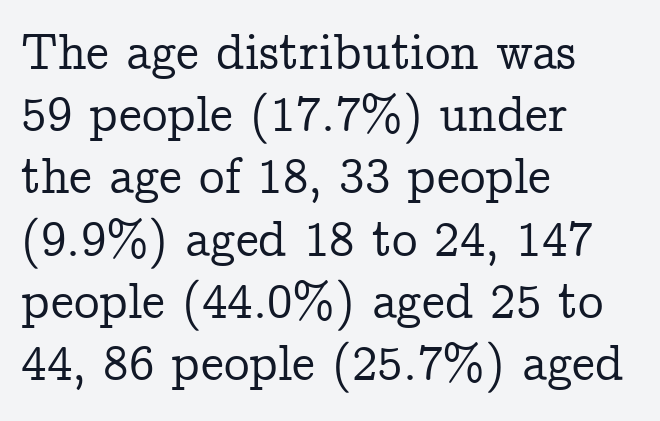
{"serif": "yes", "italic": "no", "width": "normal", "stroke_contrast": "low", "x_height": "medium", "monospaced": "no", "underline": "no", "align": "left", "line_spacing_ratio": 1.22, "letter_spacing": "normal", "letter_spacing_em": 0.0, "glyph_px": 51}
